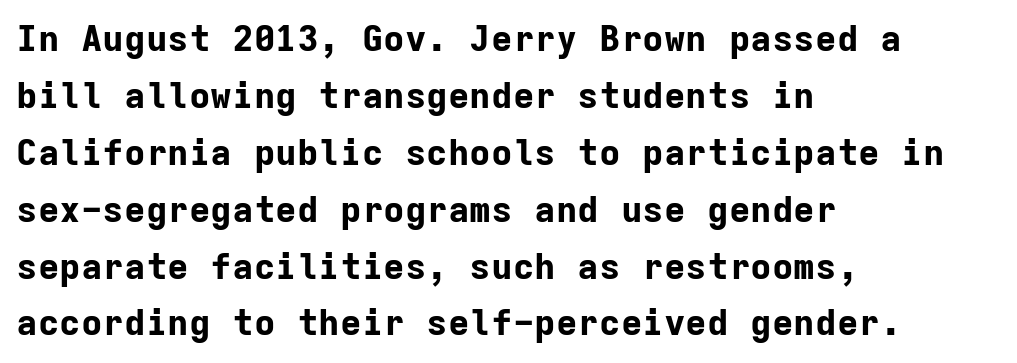
How heavy is the stroke? Heavy — this is a bold. Horizontally, the lines are justified to the leading edge only. Look at the bottom of the vertical strokes: they stop flat, with no serifs. Quick note: not italic, upright. Students, observe: this is what conventionally led text looks like. The passage shown is typed in a monospace face where columns stay perfectly aligned.
